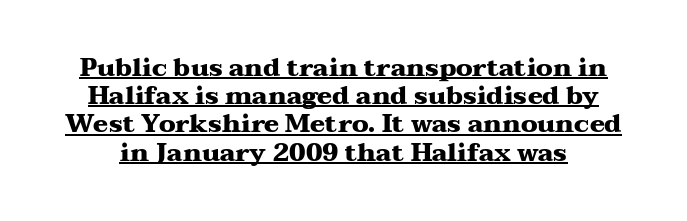
{"italic": "no", "bold": "yes", "underline": "yes", "line_spacing": "tight", "line_spacing_ratio": 1.13, "letter_spacing": "normal", "letter_spacing_em": 0.0, "glyph_px": 25}
